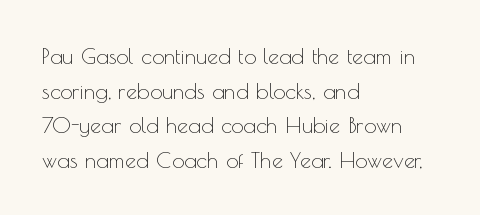
Q: Is the text bold? A: No.
Q: Is the text italic (slanted)? A: No, it is upright.
Q: Is the text underlined? A: No.
Q: How is the paragraph aligned? A: Left-aligned.
Q: Is the spacing between letters normal or unusually wide? A: Normal.
Q: Is the spacing between lines tight, normal or loose? A: Normal.
